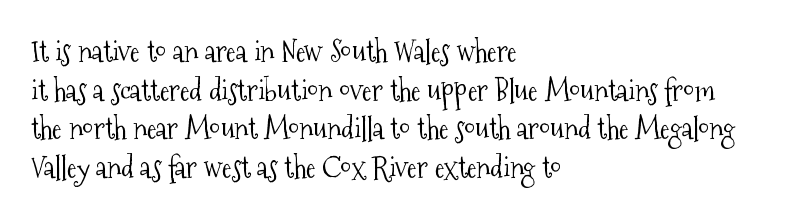
The image shows 29 px light, condensed serif type, upright; set left-aligned, normal line spacing (1.33x), normal letter spacing, not underlined; medium stroke contrast and a medium x-height.
